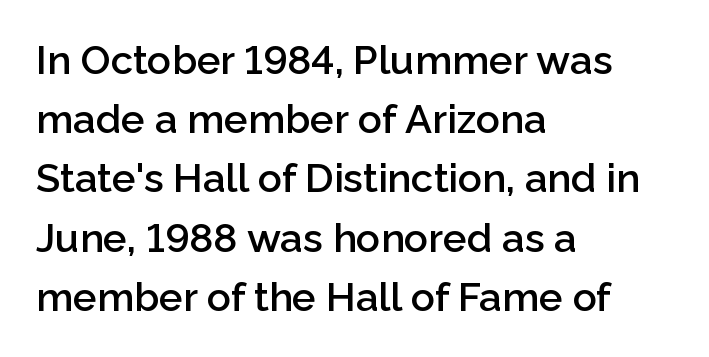
The image shows 40 px semibold sans-serif type, upright; set left-aligned, normal line spacing (1.48x), normal letter spacing, not underlined; low stroke contrast and a medium x-height.
